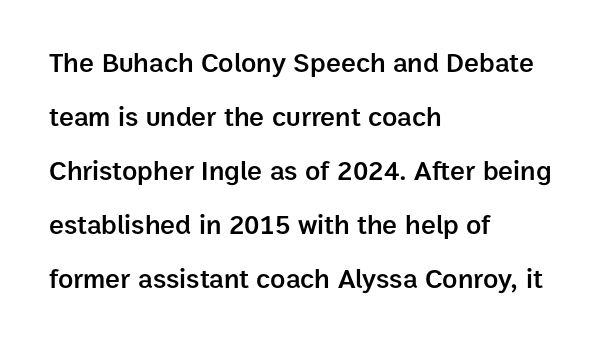
The image shows 28 px semibold sans-serif type, upright; set left-aligned, loose line spacing (1.93x), normal letter spacing, not underlined; low stroke contrast and a medium x-height.
